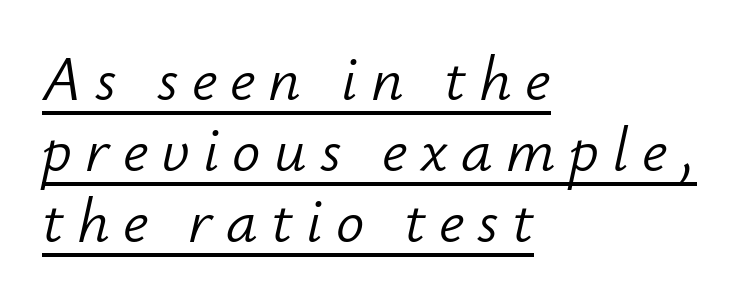
The image shows 63 px light type, italic (leaning right); set left-aligned, tight line spacing (1.13x), unusually wide letter spacing (+0.21 em), underlined; low stroke contrast and a small x-height.
